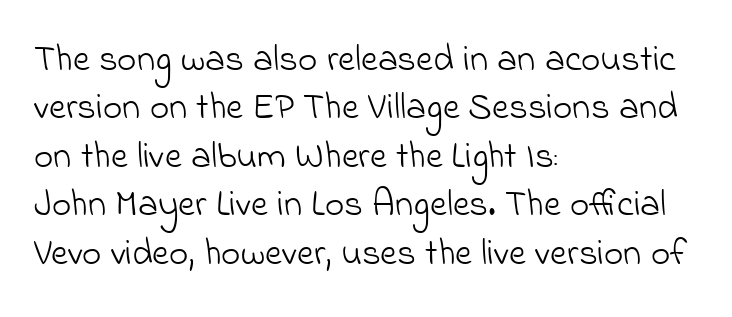
The image shows 37 px light sans-serif type; set left-aligned, normal line spacing (1.31x), normal letter spacing, not underlined; low stroke contrast and a small x-height.
